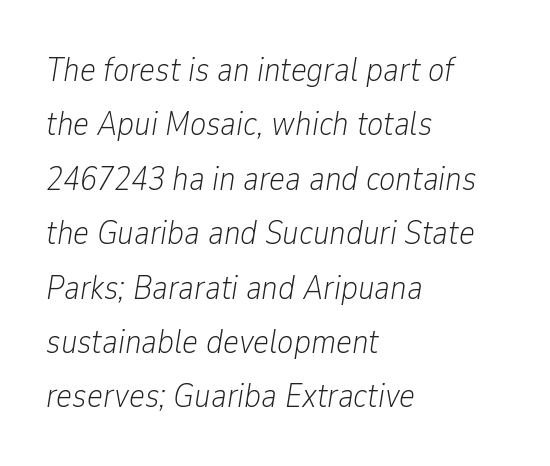
Q: Is the text bold? A: No.
Q: Is the text italic (slanted)? A: Yes, it leans right by about 9 degrees.
Q: Is the text underlined? A: No.
Q: How is the paragraph aligned? A: Left-aligned.
Q: Is the spacing between letters normal or unusually wide? A: Normal.
Q: Is the spacing between lines tight, normal or loose? A: Normal.
Q: Width (condensed, normal, or wide)? A: Condensed.
Q: Stroke contrast? A: Low.
Q: x-height? A: Medium.
Q: Monospaced? A: No.
